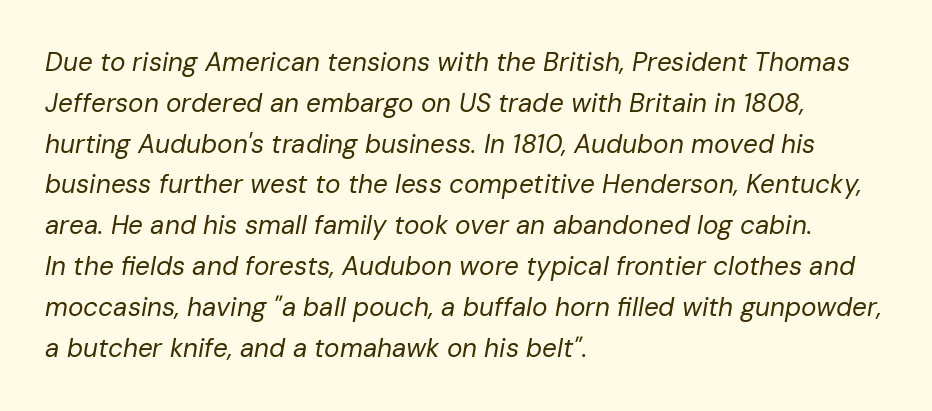
Evenly set lines give the paragraph a standard silhouette. Only glyphs here, with clear space below each row. How are the letters spaced? Ordinarily, with no added tracking. Weight class: somewhere from thin through regular. The typography opts for an oblique posture over an upright one. Where is the straight margin? On the left.
